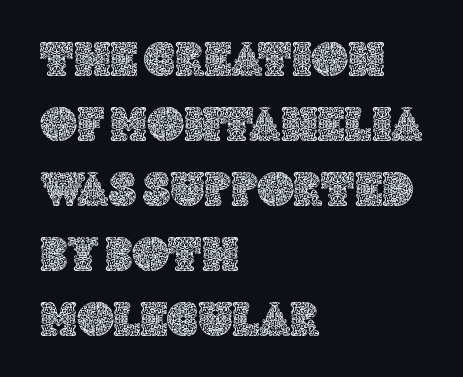
Quick note: underline off. The block of text has a typical density, with ordinary space between rows. A student would call this left alignment; a typographer would say flush left, rag right. Inter-character spacing is left at the font's built-in metrics.
